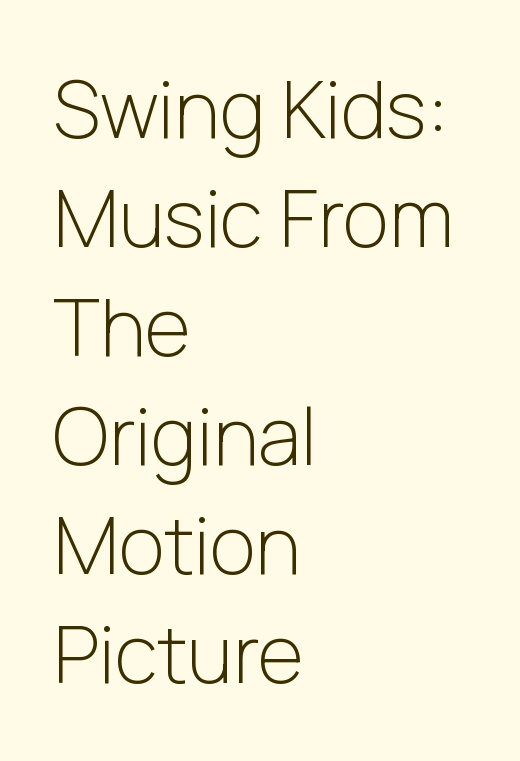
The image shows 79 px light sans-serif type, upright; set left-aligned, normal line spacing (1.38x), normal letter spacing, not underlined; low stroke contrast and a medium x-height.
